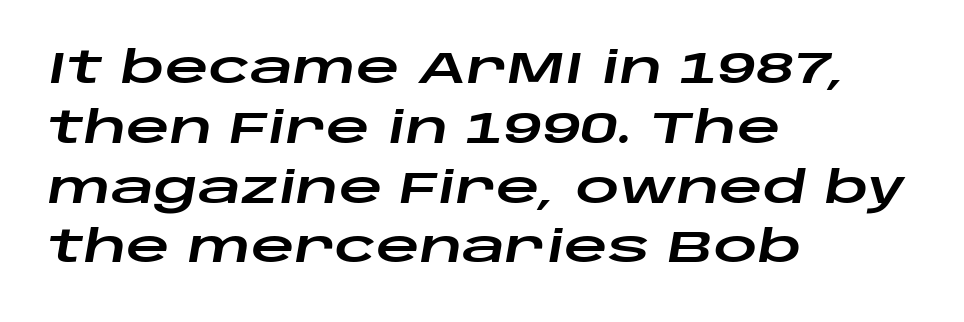
The image shows 43 px wide type, italic (leaning right); set left-aligned, normal line spacing (1.39x), normal letter spacing, not underlined; low stroke contrast and a large x-height.
